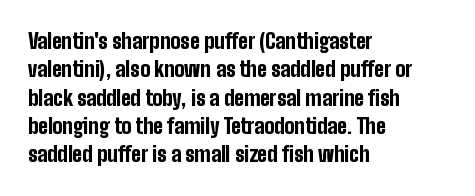
The image shows 21 px bold type, upright; set left-aligned, normal line spacing (1.35x), normal letter spacing, not underlined.
